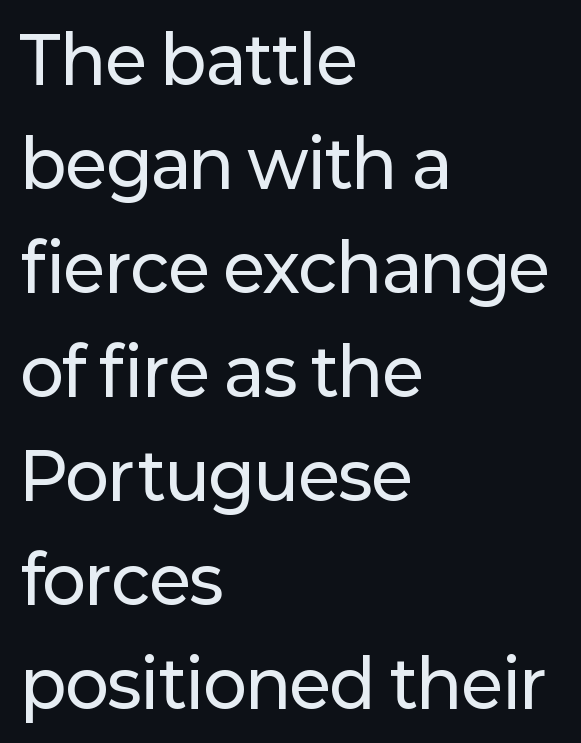
The image shows 65 px sans-serif type, upright; set left-aligned, normal line spacing (1.6x), normal letter spacing, not underlined; low stroke contrast and a medium x-height.
